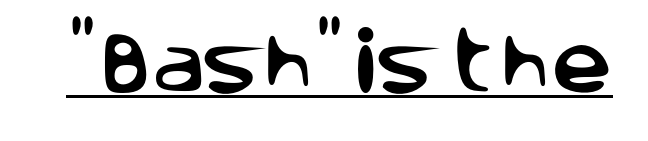
A typesetter would call this proportional, since set widths differ per character. Honestly, the letter spacing is just normal — you wouldn't notice it. Glance below the letters and you will spot a drawn line. The letters stand upright; this is a roman face.
